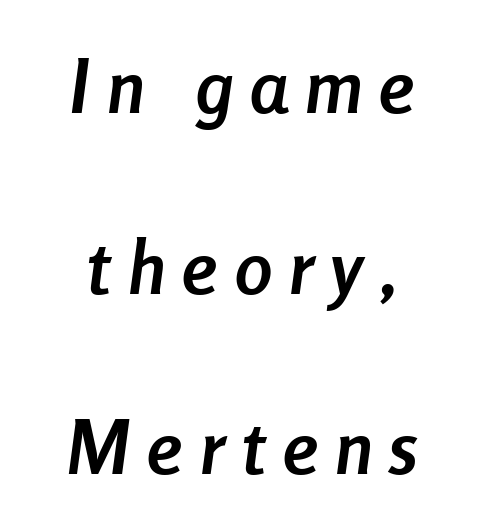
{"italic": "yes", "lean": "right", "slant_degrees": 8, "bold": "yes", "weight": "semibold", "width": "condensed", "stroke_contrast": "low", "x_height": "medium", "monospaced": "no", "underline": "no", "align": "center", "line_spacing": "loose", "line_spacing_ratio": 2.41, "letter_spacing": "wide", "letter_spacing_em": 0.23, "glyph_px": 75}
